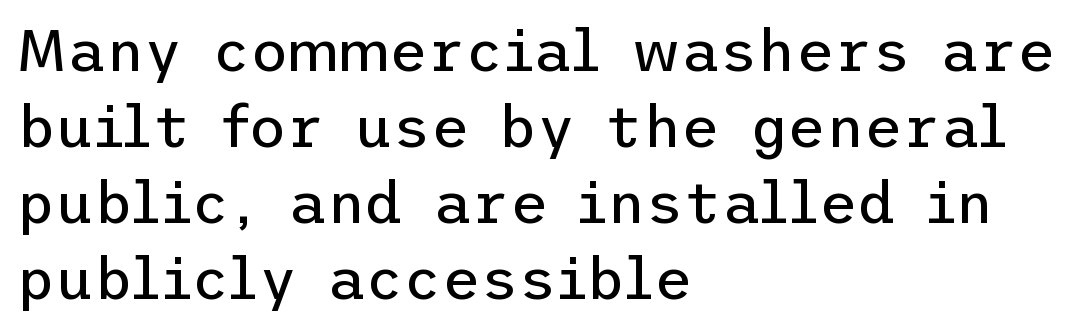
The image shows 59 px regular-weight sans-serif type, upright; set left-aligned, normal line spacing (1.29x), normal letter spacing, not underlined; low stroke contrast and a medium x-height.
